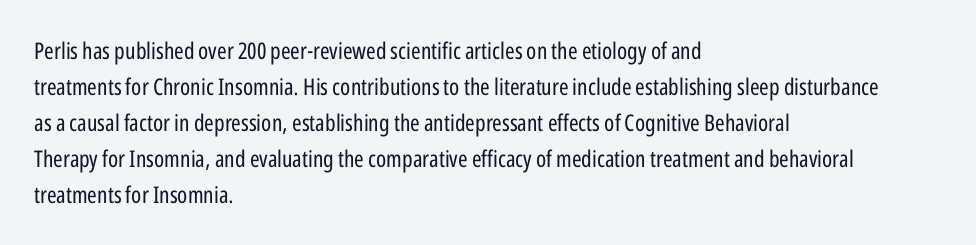
Q: Is the text bold? A: No.
Q: Is the text italic (slanted)? A: No, it is upright.
Q: Is the text underlined? A: No.
Q: How is the paragraph aligned? A: Left-aligned.
Q: Is the spacing between letters normal or unusually wide? A: Normal.
Q: Is the spacing between lines tight, normal or loose? A: Normal.
